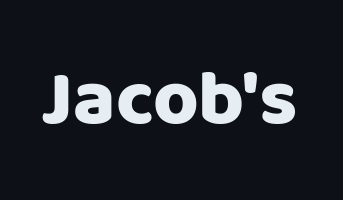
Decoration check: the copy has no underline. The letters advance in unequal steps, a hallmark of proportional type. This rendering employs a face without finishing strokes, i.e., a sans-serif. The letterforms sit shoulder to shoulder at normal distance. The type sits square on the baseline with zero lean.
